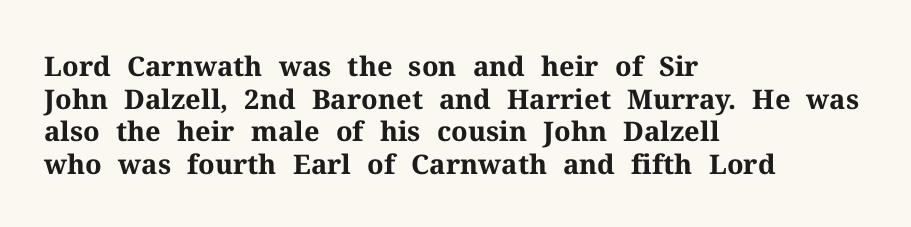
{"italic": "no", "bold": "yes", "underline": "no", "align": "left", "line_spacing_ratio": 1.21, "letter_spacing": "normal", "letter_spacing_em": 0.0, "glyph_px": 27}
